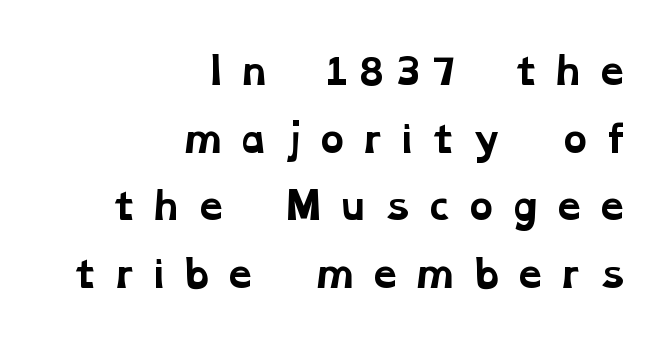
The image shows 37 px bold, wide serif type; set right-aligned, line spacing 1.83x, unusually wide letter spacing (+0.32 em), not underlined; low stroke contrast and a medium x-height.
